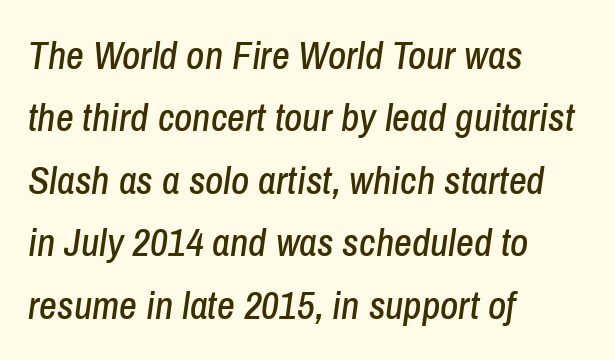
{"italic": "yes", "lean": "right", "slant_degrees": 8, "width": "condensed", "stroke_contrast": "low", "x_height": "medium", "monospaced": "no", "underline": "no", "align": "left", "line_spacing": "normal", "line_spacing_ratio": 1.6, "letter_spacing": "normal", "letter_spacing_em": 0.0, "glyph_px": 39}
